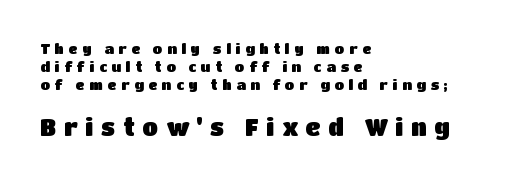
{"italic": "no", "underline": "no", "align": "left", "line_spacing": "normal", "line_spacing_ratio": 1.29, "letter_spacing": "wide", "letter_spacing_em": 0.34, "larger_block": "second", "size_ratio": 1.64, "glyph_px": 23}
